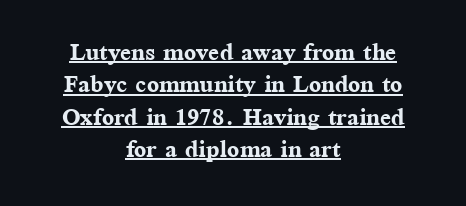
Notice how a bar underscores the lettering throughout. A typesetter would label this face a serif. The face used here is rendered with its standard letterfit. Horizontally, the lines are justified to the midpoint only. If you drew a line through each stem, it would be perfectly vertical. The font is running at its bold setting.
